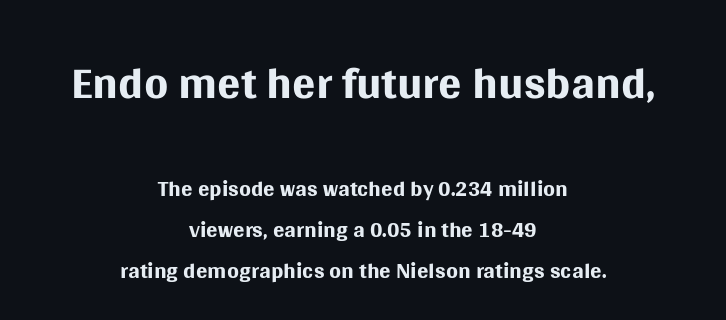
Each letter keeps its own natural width here, so spacing adapts to shape. Reading down the block, each line starts at a different indent, mirrored at its end. Is the letter spacing exaggerated? No — it looks like the ordinary default. Glance below the letters and you will spot only blank space. Character size in the leading block exceeds that of the trailing block.
